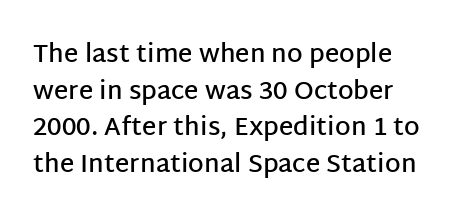
The image shows 25 px text type, upright; set left-aligned, normal line spacing (1.47x), normal letter spacing, not underlined.
